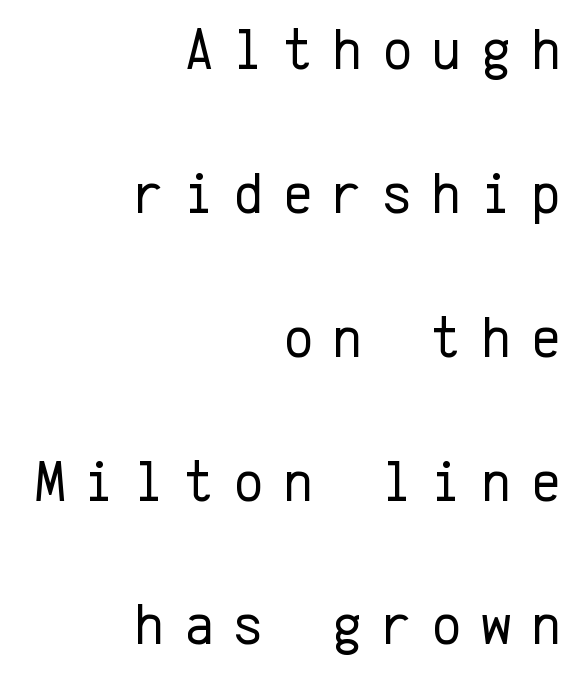
Q: Is the text bold? A: No.
Q: Is the text italic (slanted)? A: No, it is upright.
Q: Is the typeface a serif or a sans-serif typeface? A: Sans-serif.
Q: Is the text underlined? A: No.
Q: How is the paragraph aligned? A: Right-aligned.
Q: Is the spacing between letters normal or unusually wide? A: Unusually wide.
Q: Is the spacing between lines tight, normal or loose? A: Loose.
Q: Width (condensed, normal, or wide)? A: Normal.
Q: Stroke contrast? A: Low.
Q: x-height? A: Medium.
Q: Monospaced? A: Yes.
